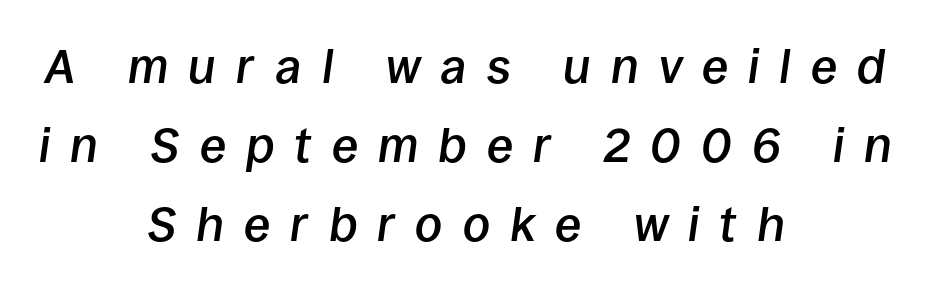
Horizontal bands of white between lines are of average thickness. Both edges are ragged and mirror each other, which tells us the setting is centered. The strokes are fattened partway — semibold, not bold. There's an unmistakable incline to the writing here.
